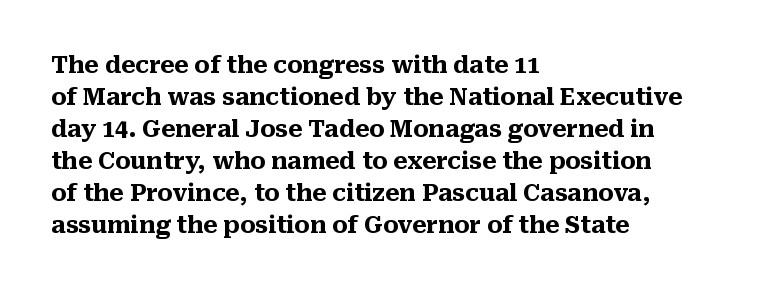
{"italic": "no", "bold": "yes", "underline": "no", "align": "left", "line_spacing": "normal", "line_spacing_ratio": 1.39, "letter_spacing": "normal", "letter_spacing_em": 0.0, "glyph_px": 23}
